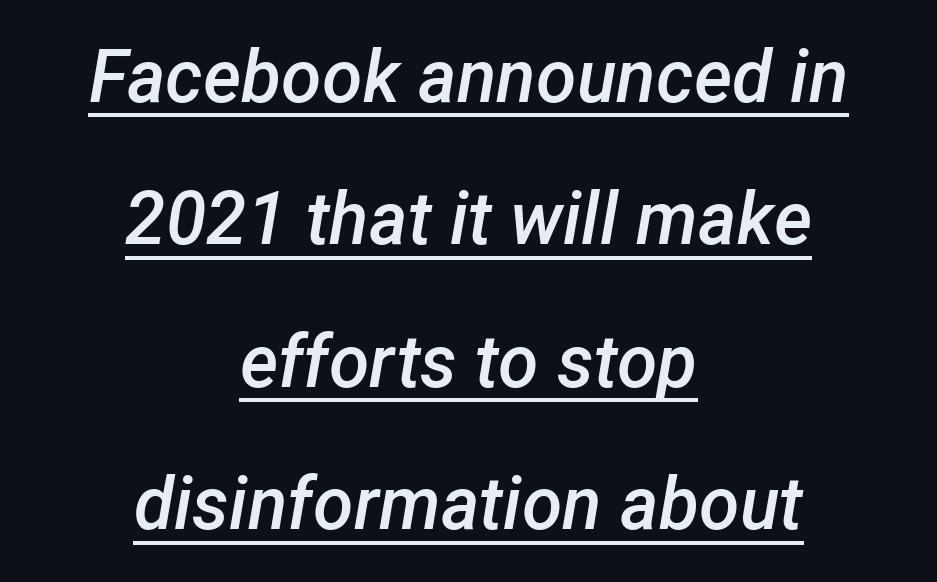
Q: Is the text bold? A: Semi-bold.
Q: Is the text italic (slanted)? A: Yes, it leans right by about 12 degrees.
Q: Is the text underlined? A: Yes.
Q: How is the paragraph aligned? A: Centered.
Q: Is the spacing between letters normal or unusually wide? A: Normal.
Q: Is the spacing between lines tight, normal or loose? A: Loose.
Q: Width (condensed, normal, or wide)? A: Normal.
Q: Stroke contrast? A: Low.
Q: x-height? A: Medium.
Q: Monospaced? A: No.
